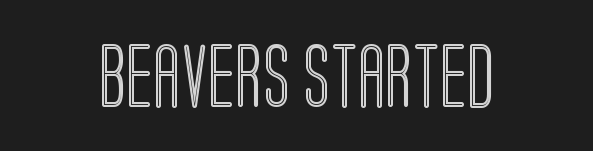
Q: Is the text italic (slanted)? A: No, it is upright.
Q: Is the text underlined? A: No.
Q: Is the spacing between letters normal or unusually wide? A: Normal.
Q: Width (condensed, normal, or wide)? A: Condensed.
Q: x-height? A: Large.
Q: Monospaced? A: No.
